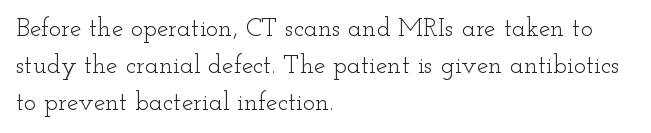
The image shows 26 px text type, upright; set left-aligned, normal line spacing (1.42x), normal letter spacing, not underlined.
